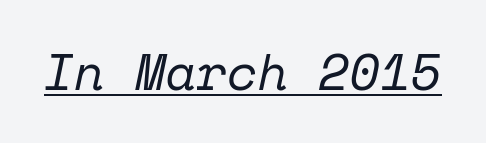
The image shows 50 px regular-weight serif type, italic (leaning right), monospaced; set normal letter spacing, underlined; low stroke contrast and a medium x-height.
